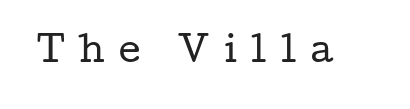
Varying glyph widths throughout — classic text-font behaviour. Does the lettering tilt? It doesn't — this is upright. The area under the type is left untouched. Stroke thickness stays within the range of a standard reading face or lighter. A typesetter would label this face a serif.
